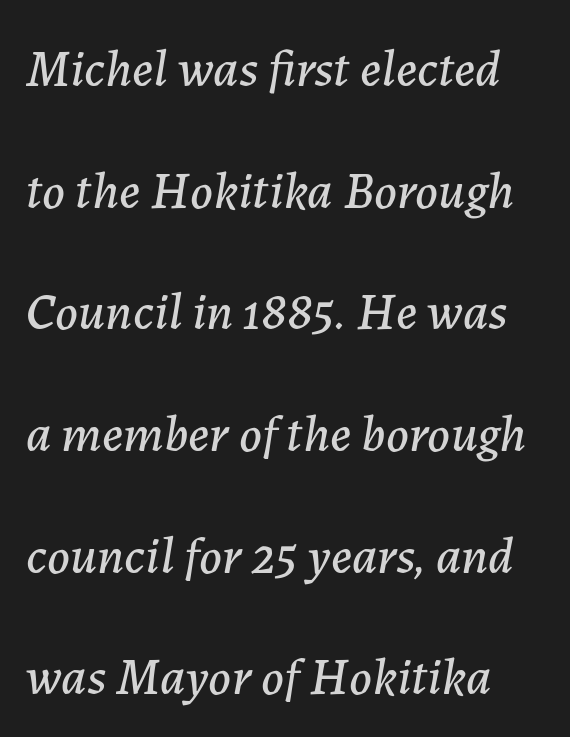
Letter spacing: default. Plain, unruled lines of type. This sample has the flowing, uneven cadence of proportional lettering. This sample uses an oblique cut, with every glyph tilted off the vertical.
